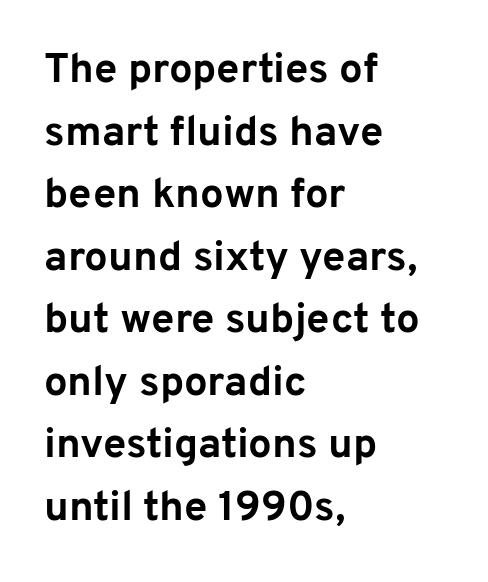
{"serif": "no", "italic": "no", "bold": "yes", "weight": "bold", "width": "normal", "stroke_contrast": "low", "x_height": "medium", "monospaced": "no", "underline": "no", "align": "left", "line_spacing": "normal", "line_spacing_ratio": 1.49, "letter_spacing": "normal", "letter_spacing_em": 0.0, "glyph_px": 42}
